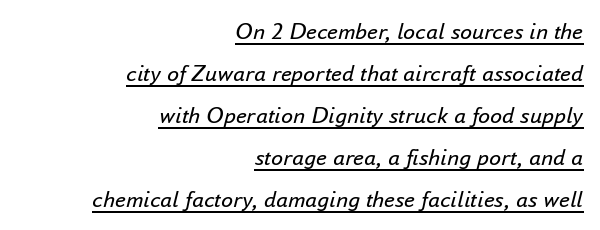
A quiet, ordinary-to-light weight characterises the typeface. A continuous stroke trails under the words, as in a hyperlink. Letter spacing: default. Horizontal alignment here is rightward, an uncommon choice for prose. Characters are canted at an angle relative to the baseline's perpendicular.
